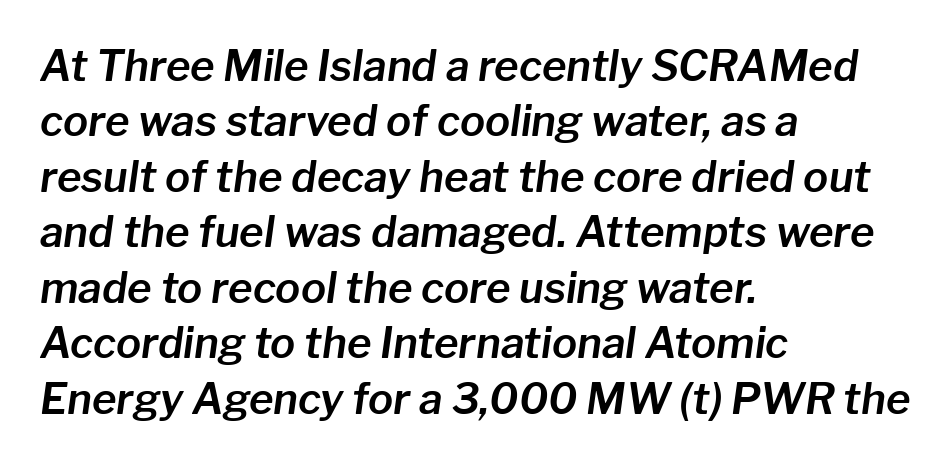
The image shows 42 px text type, italic (leaning right); set left-aligned, normal line spacing (1.32x), normal letter spacing, not underlined; low stroke contrast and a medium x-height.
